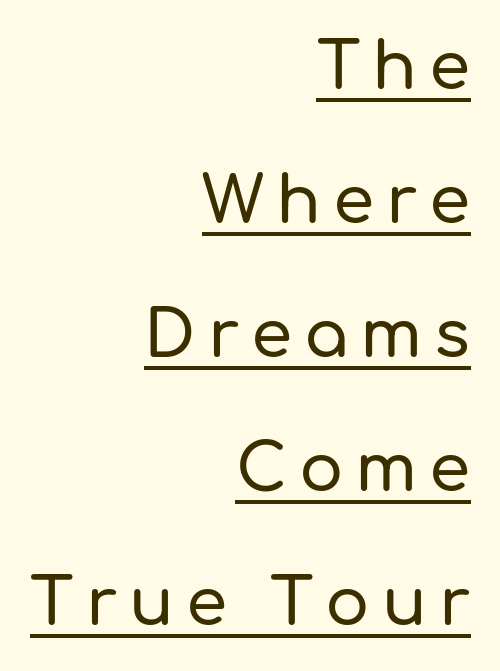
The image shows 66 px sans-serif type, upright; set right-aligned, loose line spacing (2.03x), underlined; low stroke contrast and a medium x-height.
